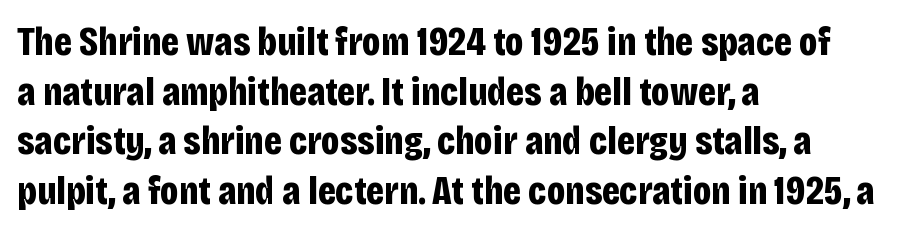
{"serif": "no", "italic": "no", "bold": "yes", "weight": "bold", "width": "condensed", "stroke_contrast": "low", "x_height": "large", "monospaced": "no", "underline": "no", "align": "left", "line_spacing_ratio": 1.24, "letter_spacing": "normal", "letter_spacing_em": 0.0, "glyph_px": 40}
